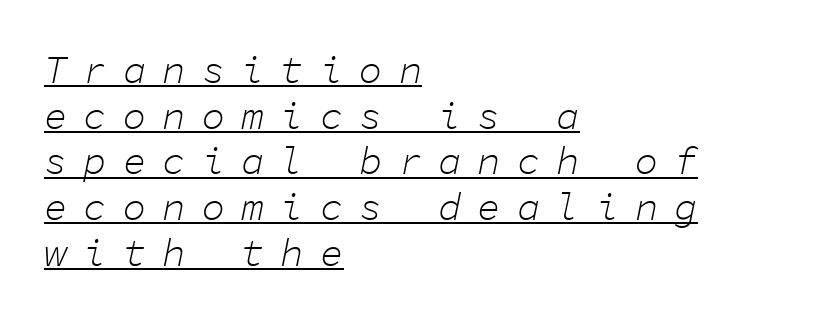
Q: Is the text bold? A: No.
Q: Is the text italic (slanted)? A: Yes, it leans right by about 11 degrees.
Q: Is the text underlined? A: Yes.
Q: How is the paragraph aligned? A: Left-aligned.
Q: Is the spacing between letters normal or unusually wide? A: Unusually wide.
Q: Width (condensed, normal, or wide)? A: Normal.
Q: Stroke contrast? A: Low.
Q: x-height? A: Medium.
Q: Monospaced? A: Yes.
